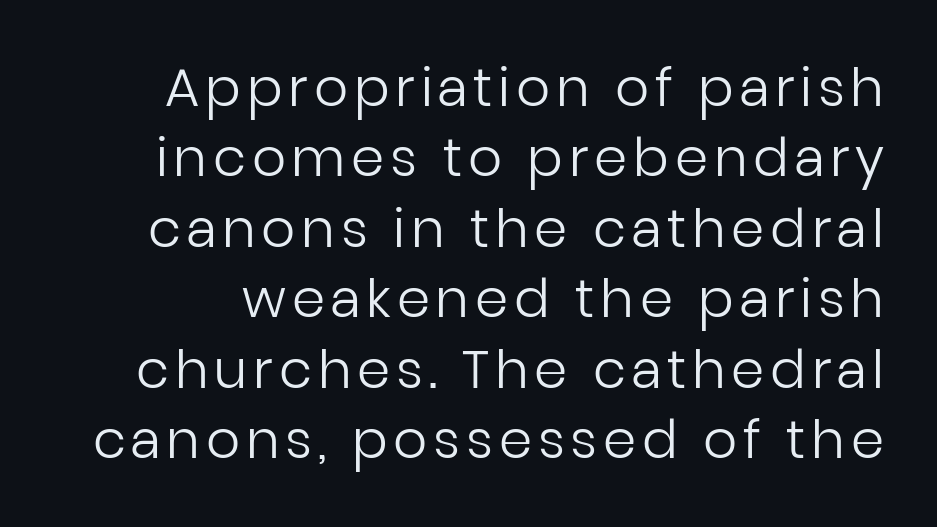
The image shows 53 px regular-weight sans-serif type, upright; set normal line spacing (1.33x), not underlined; low stroke contrast and a medium x-height.
